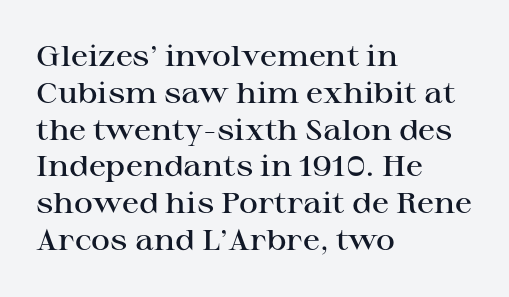
Q: Is the text bold? A: Semi-bold.
Q: Is the text italic (slanted)? A: No, it is upright.
Q: Is the typeface a serif or a sans-serif typeface? A: Serif.
Q: Is the text underlined? A: No.
Q: How is the paragraph aligned? A: Left-aligned.
Q: Is the spacing between letters normal or unusually wide? A: Normal.
Q: Is the spacing between lines tight, normal or loose? A: Normal.
Q: Width (condensed, normal, or wide)? A: Wide.
Q: Stroke contrast? A: High.
Q: x-height? A: Medium.
Q: Monospaced? A: No.
